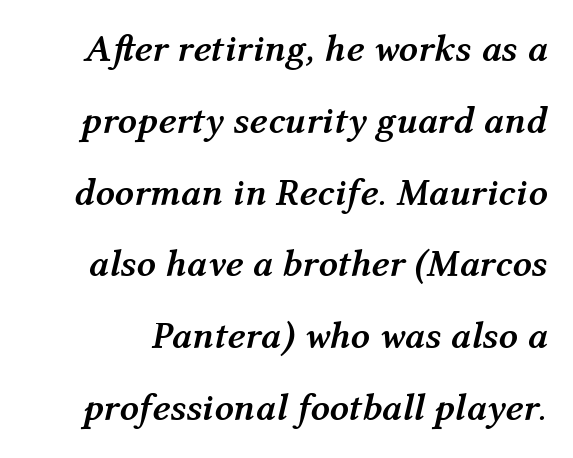
The image shows 38 px semibold type, italic (leaning right); set line spacing 1.89x, normal letter spacing, not underlined; medium stroke contrast and a medium x-height.
